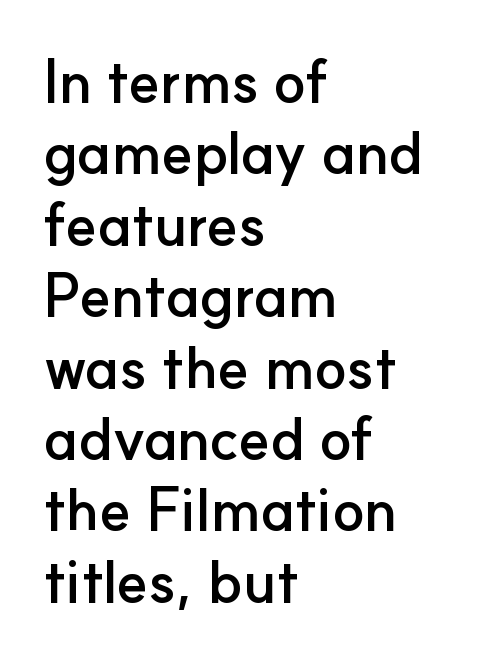
The image shows 59 px semibold sans-serif type, upright; set left-aligned, line spacing 1.21x, normal letter spacing, not underlined; low stroke contrast and a small x-height.
